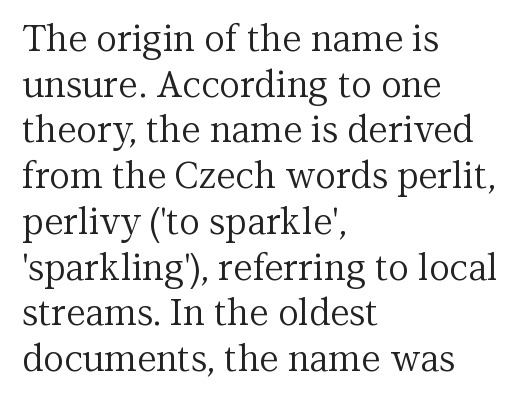
Q: Is the text bold? A: No.
Q: Is the text italic (slanted)? A: No, it is upright.
Q: Is the typeface a serif or a sans-serif typeface? A: Serif.
Q: Is the text underlined? A: No.
Q: How is the paragraph aligned? A: Left-aligned.
Q: Is the spacing between letters normal or unusually wide? A: Normal.
Q: Is the spacing between lines tight, normal or loose? A: Normal.
Q: Width (condensed, normal, or wide)? A: Normal.
Q: Stroke contrast? A: Medium.
Q: x-height? A: Medium.
Q: Monospaced? A: No.
